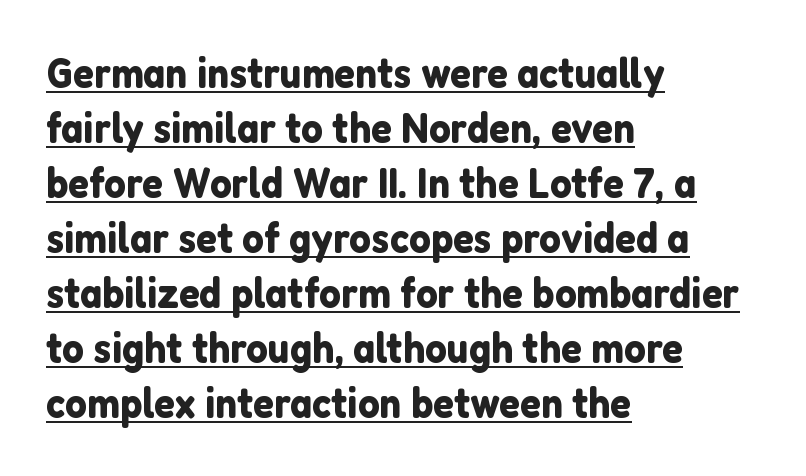
{"serif": "no", "italic": "no", "width": "normal", "stroke_contrast": "low", "x_height": "medium", "monospaced": "no", "underline": "yes", "align": "left", "line_spacing": "normal", "line_spacing_ratio": 1.28, "letter_spacing": "normal", "letter_spacing_em": 0.0, "glyph_px": 43}
